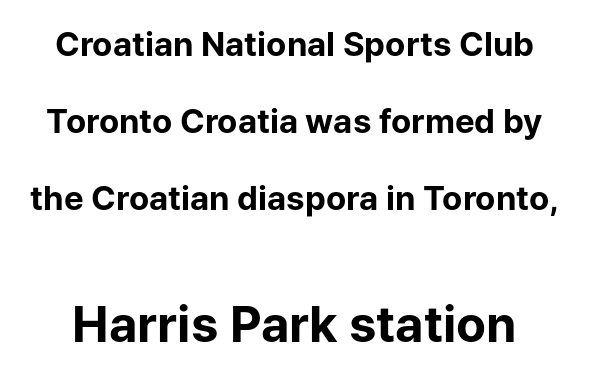
Q: Is the text bold? A: Yes.
Q: Is the text italic (slanted)? A: No, it is upright.
Q: Is the typeface a serif or a sans-serif typeface? A: Sans-serif.
Q: Is the text underlined? A: No.
Q: Is the spacing between letters normal or unusually wide? A: Normal.
Q: Is the spacing between lines tight, normal or loose? A: Loose.
Q: Which block of text is set in a larger size, the first (top) or the second (bottom)? A: The second (bottom) one.
Q: Width (condensed, normal, or wide)? A: Normal.
Q: Stroke contrast? A: Low.
Q: x-height? A: Medium.
Q: Monospaced? A: No.
